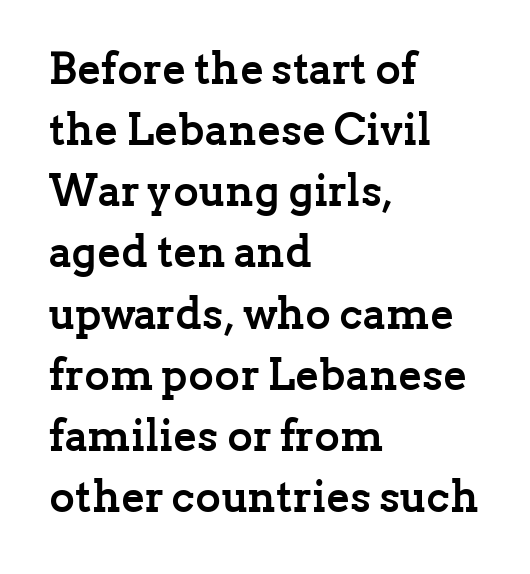
Is this a fixed-width face? No — the glyphs have proportional, varying widths. Descender tails drop into unmarked territory. A typesetter would call this leading conventional body-copy spacing. The lettering holds an erect, upright posture throughout. Emphasis by weight is at full strength: bold.
